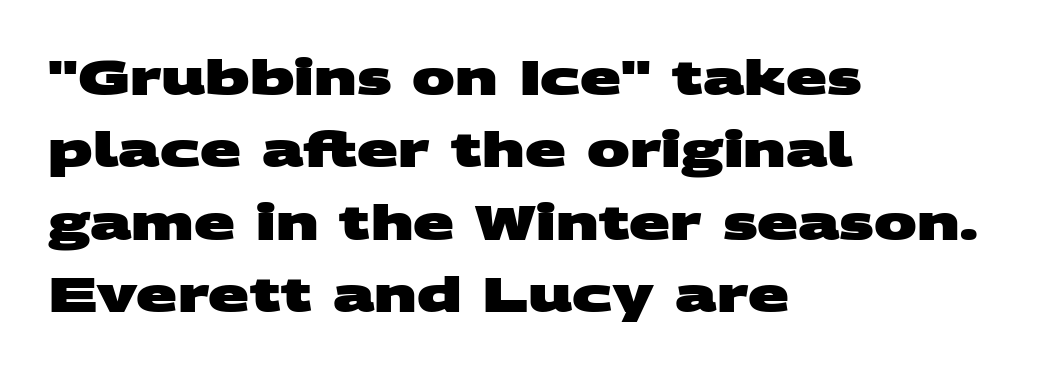
Vertically, the passage feels balanced, rows spaced as you'd expect. Typeset ragged right — the left edge is the straight one. Think of a printed novel: that variable character pitch is what you see here. Students, this is bold: see how much ink each stroke carries. You can tell from the bare stems that sans-serif type was used. Spacing between characters is what you'd get straight out of the box.
